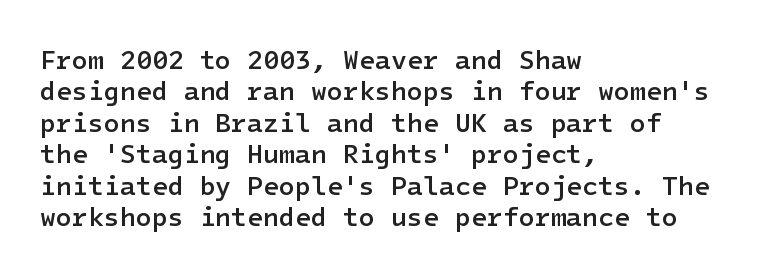
Here the glyphs are tracked normally, forming tight word shapes. Posture: vertical. Quick note: underline off. In CSS terms this would be text-align: left. This is moderately heavy type, rendered in semibold.
